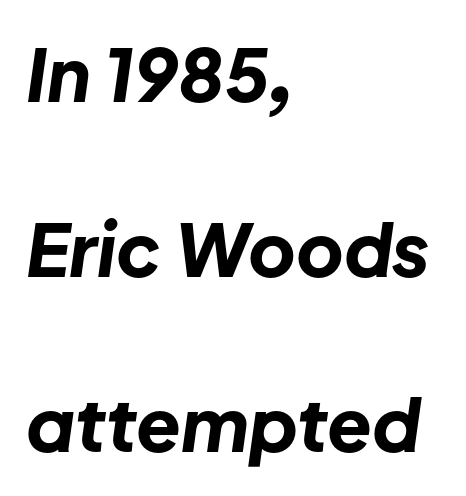
{"italic": "yes", "lean": "right", "slant_degrees": 8, "bold": "yes", "weight": "bold", "width": "normal", "stroke_contrast": "low", "x_height": "medium", "monospaced": "no", "underline": "no", "align": "left", "line_spacing": "loose", "line_spacing_ratio": 2.4, "letter_spacing": "normal", "letter_spacing_em": 0.0, "glyph_px": 73}
